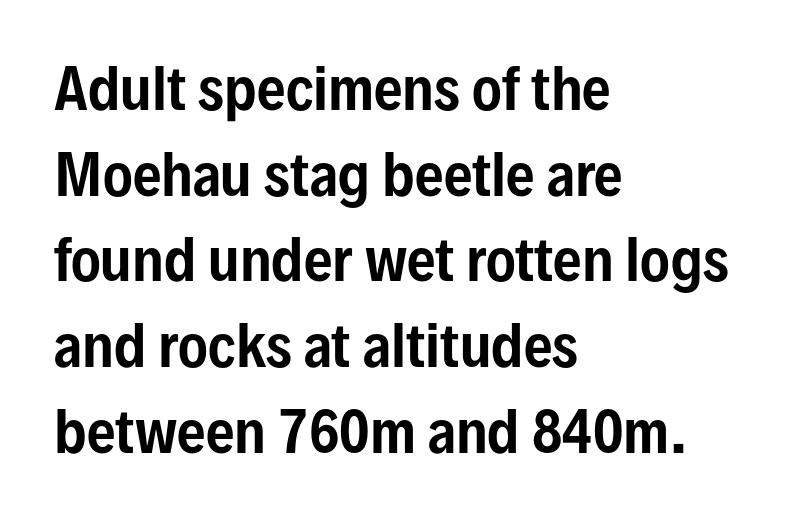
These lines are composed in type without serifs. Summary of vertical rhythm: regular, with standard interline spacing. Compared with typical body copy, the letter spacing here is the same. Upright lettering throughout. A typesetter would call this proportional, since set widths differ per character. Decoration check: the copy has no underline.
